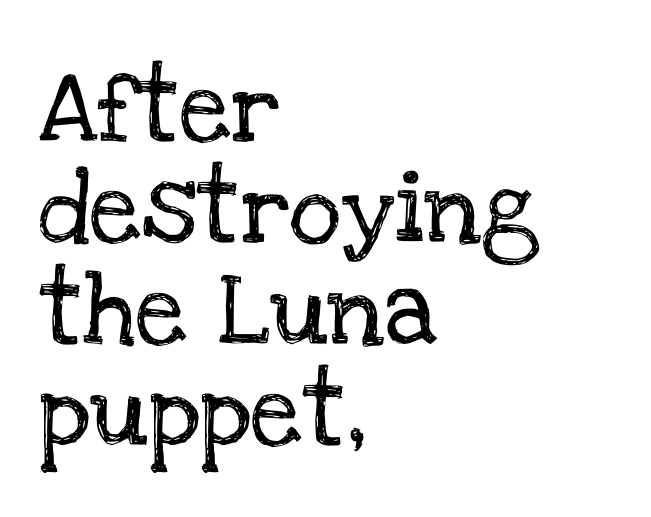
{"serif": "yes", "italic": "no", "width": "normal", "stroke_contrast": "low", "x_height": "large", "monospaced": "no", "underline": "no", "align": "left", "line_spacing": "normal", "line_spacing_ratio": 1.39, "letter_spacing": "normal", "letter_spacing_em": 0.0, "glyph_px": 73}
